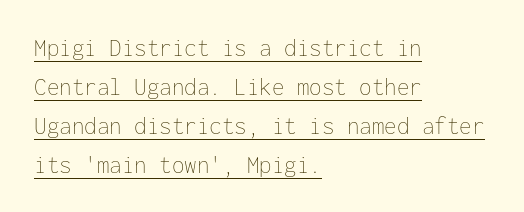
{"italic": "no", "bold": "no", "underline": "yes", "align": "left", "line_spacing": "normal", "line_spacing_ratio": 1.56, "letter_spacing": "normal", "letter_spacing_em": 0.0, "glyph_px": 25}
